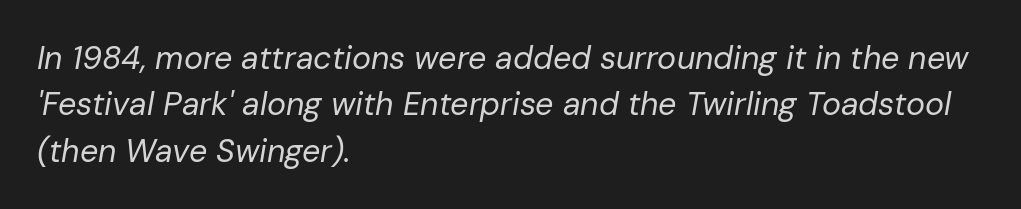
{"italic": "yes", "lean": "right", "slant_degrees": 10, "bold": "no", "weight": "regular", "width": "normal", "stroke_contrast": "low", "x_height": "medium", "monospaced": "no", "underline": "no", "align": "left", "line_spacing": "normal", "line_spacing_ratio": 1.45, "letter_spacing": "normal", "letter_spacing_em": 0.0, "glyph_px": 32}
